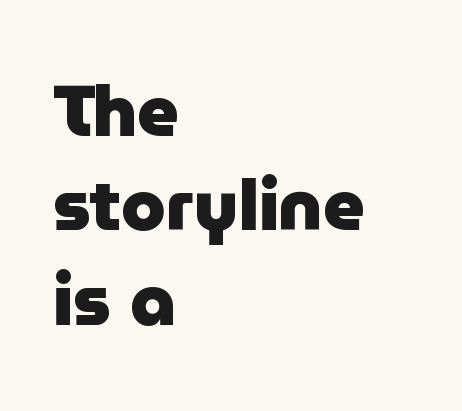
The image shows 72 px heavy sans-serif type, upright; set left-aligned, normal line spacing (1.31x), normal letter spacing, not underlined; low stroke contrast and a medium x-height.
